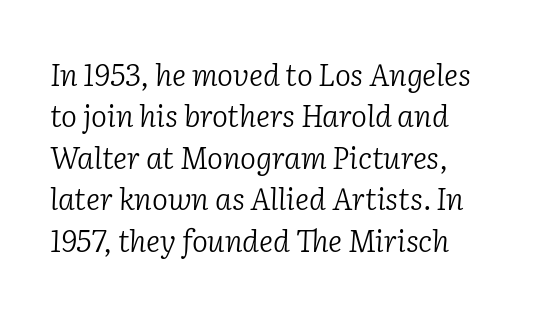
Q: Is the text bold? A: No.
Q: Is the text italic (slanted)? A: Yes, it leans right by about 2 degrees.
Q: Is the typeface a serif or a sans-serif typeface? A: Serif.
Q: Is the text underlined? A: No.
Q: How is the paragraph aligned? A: Left-aligned.
Q: Is the spacing between letters normal or unusually wide? A: Normal.
Q: Is the spacing between lines tight, normal or loose? A: Normal.
Q: Width (condensed, normal, or wide)? A: Normal.
Q: Stroke contrast? A: Low.
Q: x-height? A: Medium.
Q: Monospaced? A: No.
